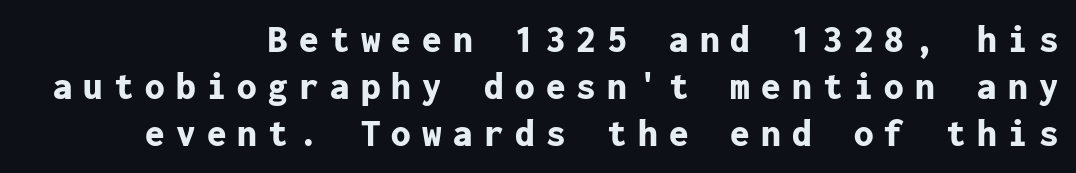
{"serif": "no", "italic": "no", "bold": "yes", "weight": "bold", "width": "normal", "stroke_contrast": "low", "x_height": "medium", "monospaced": "yes", "underline": "no", "align": "right", "line_spacing_ratio": 1.21, "letter_spacing": "wide", "letter_spacing_em": 0.29, "glyph_px": 39}
